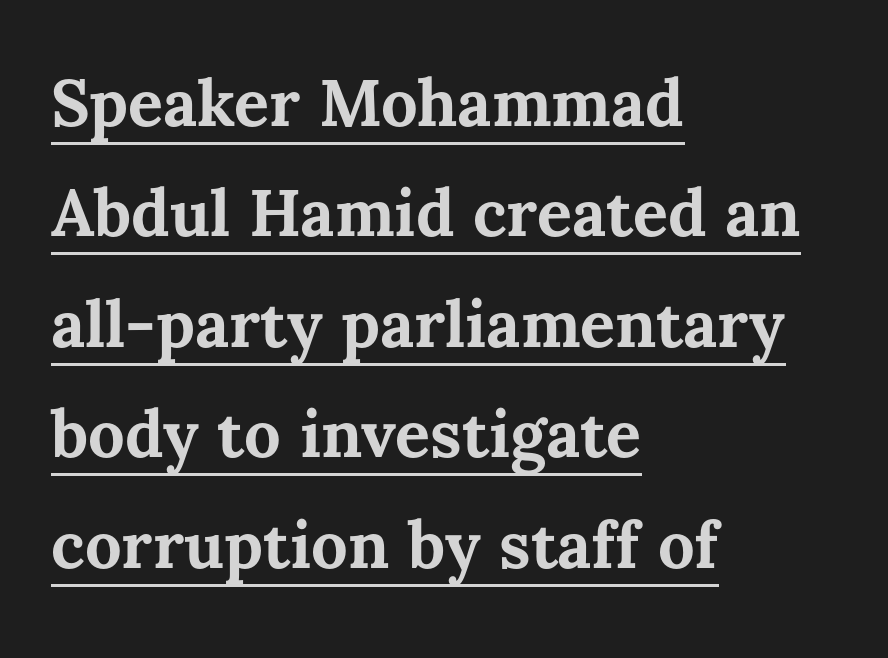
Q: Is the text bold? A: Yes.
Q: Is the text italic (slanted)? A: No, it is upright.
Q: Is the text underlined? A: Yes.
Q: How is the paragraph aligned? A: Left-aligned.
Q: Is the spacing between letters normal or unusually wide? A: Normal.
Q: Is the spacing between lines tight, normal or loose? A: Normal.
Q: Width (condensed, normal, or wide)? A: Normal.
Q: Stroke contrast? A: Medium.
Q: x-height? A: Medium.
Q: Monospaced? A: No.
